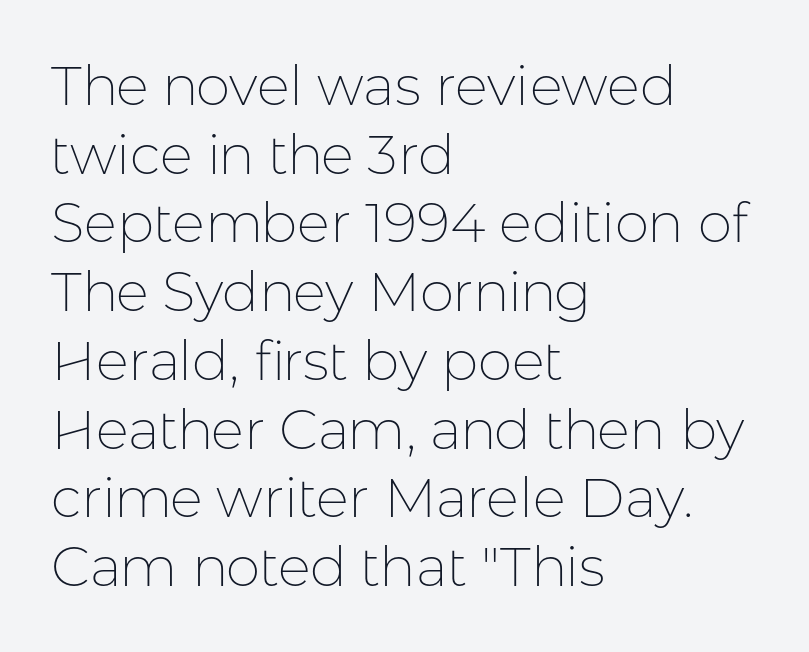
Normally led — the rows are evenly, conventionally spaced. Look at the tracking — it's just the regular setting, nothing added. Italic: no, the glyphs are upright roman. Each letter's strokes conclude bluntly, with no projecting serifs.
